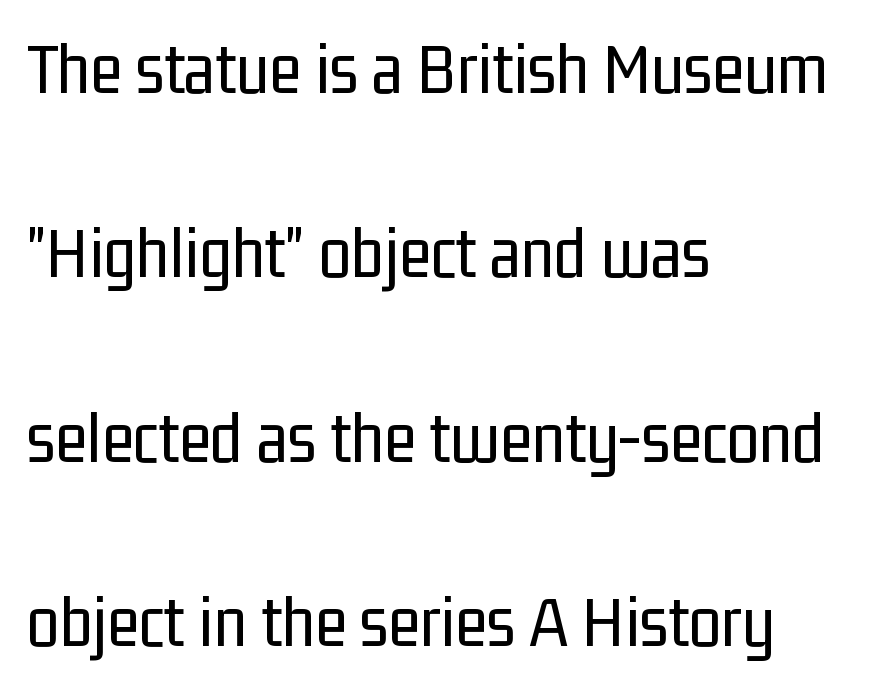
The image shows 74 px regular-weight, condensed sans-serif type, upright; set left-aligned, loose line spacing (2.49x), normal letter spacing, not underlined; low stroke contrast and a medium x-height.
